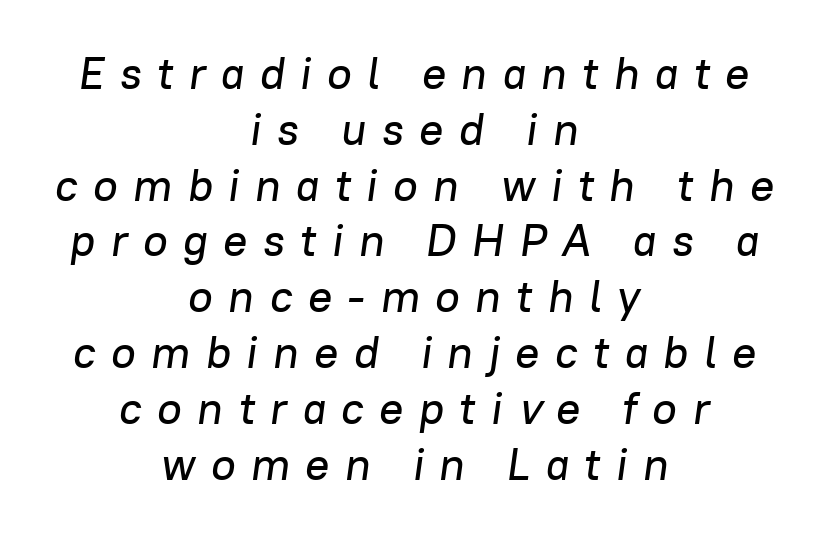
Q: Is the text italic (slanted)? A: Yes, it leans right by about 8 degrees.
Q: Is the text underlined? A: No.
Q: How is the paragraph aligned? A: Centered.
Q: Is the spacing between letters normal or unusually wide? A: Unusually wide.
Q: Width (condensed, normal, or wide)? A: Normal.
Q: Stroke contrast? A: Low.
Q: x-height? A: Medium.
Q: Monospaced? A: No.
